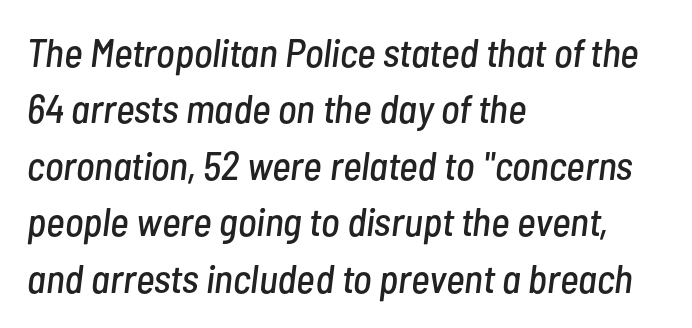
The image shows 40 px condensed type, italic (leaning right); set left-aligned, normal line spacing (1.41x), normal letter spacing, not underlined; low stroke contrast and a medium x-height.
